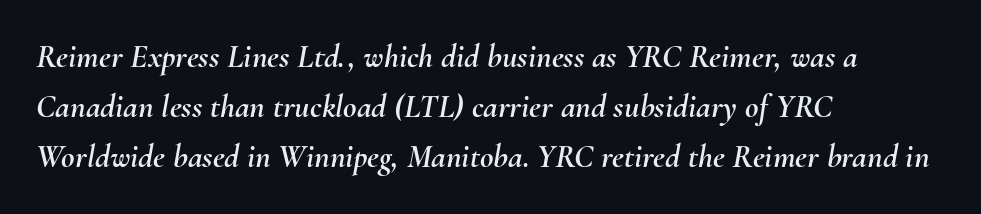
Q: Is the text italic (slanted)? A: Yes, it leans right by about 10 degrees.
Q: Is the text underlined? A: No.
Q: How is the paragraph aligned? A: Left-aligned.
Q: Is the spacing between letters normal or unusually wide? A: Normal.
Q: Is the spacing between lines tight, normal or loose? A: Normal.
Q: Width (condensed, normal, or wide)? A: Normal.
Q: Stroke contrast? A: Medium.
Q: x-height? A: Small.
Q: Monospaced? A: No.
